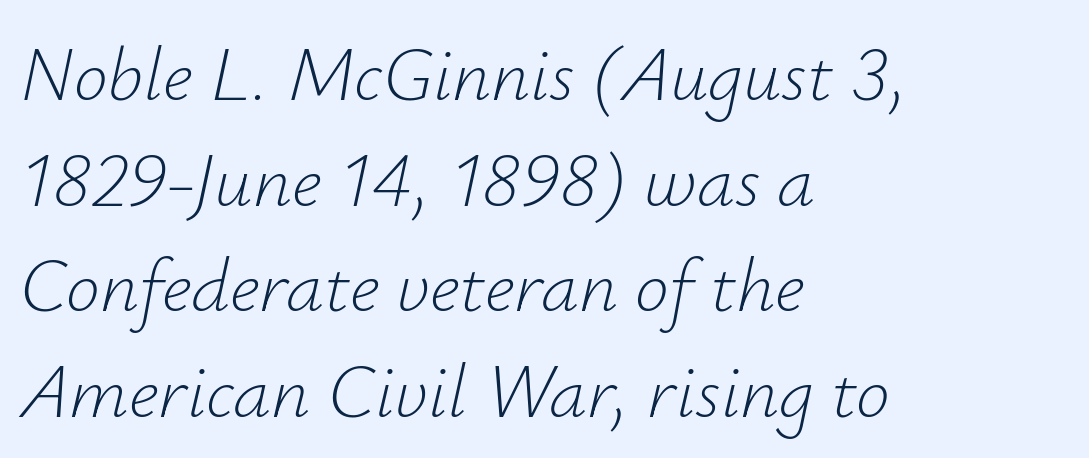
Q: Is the text bold? A: No.
Q: Is the text italic (slanted)? A: Yes, it leans right by about 12 degrees.
Q: Is the text underlined? A: No.
Q: How is the paragraph aligned? A: Left-aligned.
Q: Is the spacing between letters normal or unusually wide? A: Normal.
Q: Is the spacing between lines tight, normal or loose? A: Normal.
Q: Width (condensed, normal, or wide)? A: Normal.
Q: Stroke contrast? A: Low.
Q: x-height? A: Small.
Q: Monospaced? A: No.
